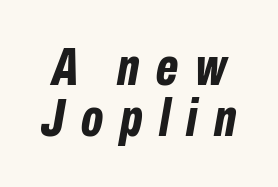
The image shows 53 px bold, condensed type, italic (leaning right); set tight line spacing (0.97x), unusually wide letter spacing (+0.31 em), not underlined; low stroke contrast and a medium x-height.
